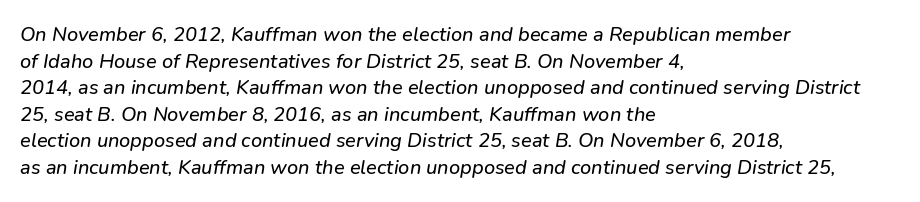
Q: Is the text underlined? A: No.
Q: How is the paragraph aligned? A: Left-aligned.
Q: Is the spacing between letters normal or unusually wide? A: Normal.
Q: Is the spacing between lines tight, normal or loose? A: Normal.
